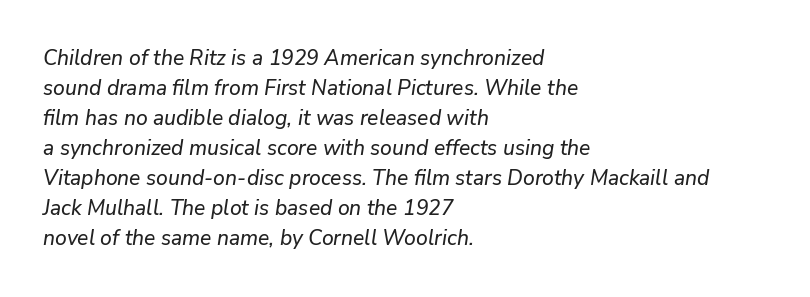
Tracking value appears to be zero — textbook default spacing. What's the leading like? Ordinary, nothing unusual. Just letters on the line, the space beneath them empty. Italic: yes, the glyphs are oblique. Where is the straight margin? On the left.
